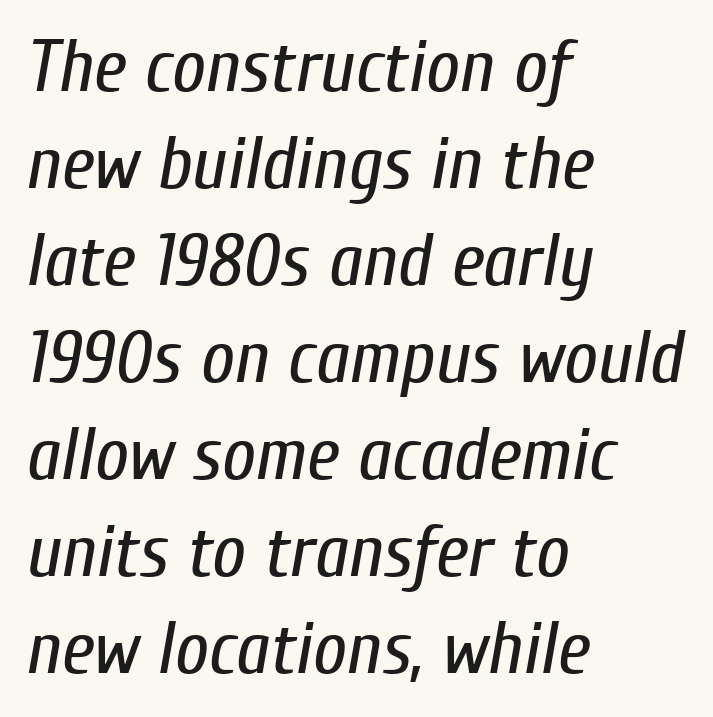
Q: Is the text bold? A: No.
Q: Is the text italic (slanted)? A: Yes, it leans right by about 10 degrees.
Q: Is the text underlined? A: No.
Q: How is the paragraph aligned? A: Left-aligned.
Q: Is the spacing between letters normal or unusually wide? A: Normal.
Q: Is the spacing between lines tight, normal or loose? A: Normal.
Q: Width (condensed, normal, or wide)? A: Condensed.
Q: Stroke contrast? A: Low.
Q: x-height? A: Medium.
Q: Monospaced? A: No.
